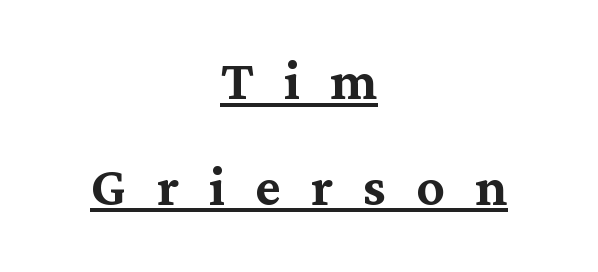
A centered setting, common on invitations and titles, is used for this passage. These lines were composed using upright roman letters. These characters rest on top of a visible drawn line. Horizontal bands of white between lines are of average thickness. Letterform terminals end in serifs throughout the passage.
